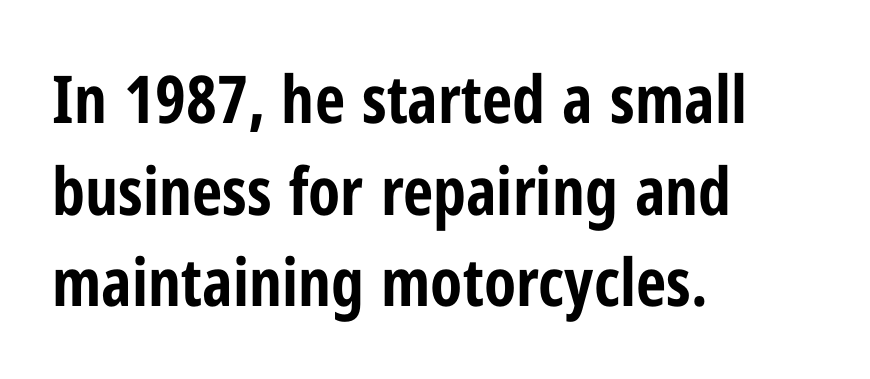
Q: Is the text bold? A: Yes.
Q: Is the text italic (slanted)? A: No, it is upright.
Q: Is the typeface a serif or a sans-serif typeface? A: Sans-serif.
Q: Is the text underlined? A: No.
Q: How is the paragraph aligned? A: Left-aligned.
Q: Is the spacing between letters normal or unusually wide? A: Normal.
Q: Is the spacing between lines tight, normal or loose? A: Normal.
Q: Width (condensed, normal, or wide)? A: Condensed.
Q: Stroke contrast? A: Low.
Q: x-height? A: Medium.
Q: Monospaced? A: No.
